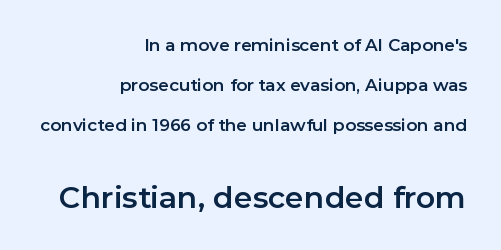
Letter spacing: default. Spacing verdict: proportional, widths tailored to each character. You get the small type first, then a jump to larger type. Leading: increased. Casual observation: everything's shoved over to the right.
